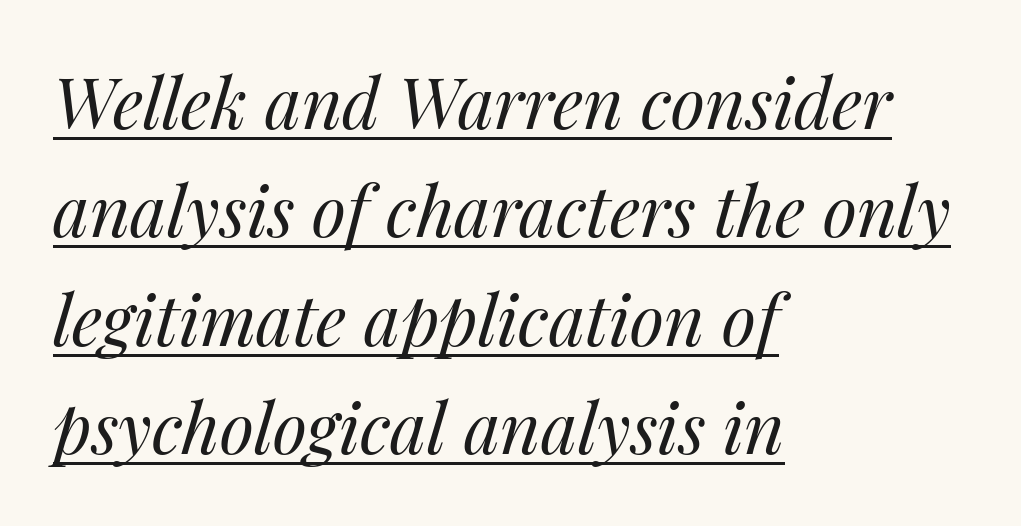
Q: Is the text bold? A: No.
Q: Is the text italic (slanted)? A: Yes, it leans right by about 14 degrees.
Q: Is the text underlined? A: Yes.
Q: How is the paragraph aligned? A: Left-aligned.
Q: Is the spacing between letters normal or unusually wide? A: Normal.
Q: Is the spacing between lines tight, normal or loose? A: Normal.
Q: Width (condensed, normal, or wide)? A: Normal.
Q: Stroke contrast? A: Medium.
Q: x-height? A: Medium.
Q: Monospaced? A: No.
